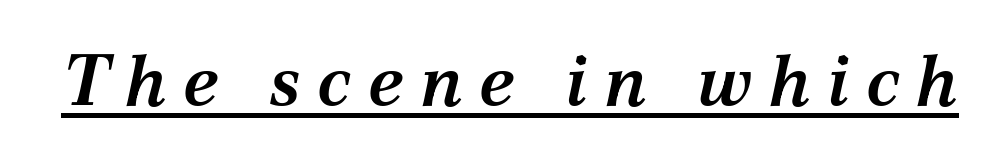
Q: Is the text bold? A: Semi-bold.
Q: Is the text italic (slanted)? A: Yes, it leans right by about 12 degrees.
Q: Is the typeface a serif or a sans-serif typeface? A: Serif.
Q: Is the text underlined? A: Yes.
Q: Is the spacing between letters normal or unusually wide? A: Unusually wide.
Q: Width (condensed, normal, or wide)? A: Normal.
Q: Stroke contrast? A: Medium.
Q: x-height? A: Medium.
Q: Monospaced? A: No.
